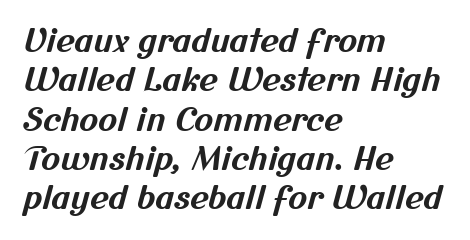
Students, note that the glyphs here touch the page at normal intervals. You could not count columns in this text — the font is proportionally spaced. Has an underline been added? It has not. The font is running at its bold setting.
